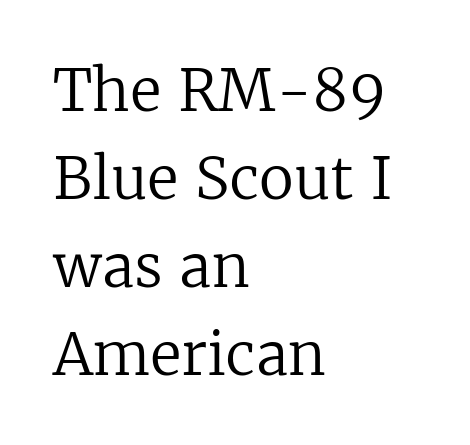
{"serif": "yes", "italic": "no", "bold": "no", "weight": "regular", "width": "normal", "stroke_contrast": "low", "x_height": "medium", "monospaced": "no", "underline": "no", "align": "left", "line_spacing": "normal", "line_spacing_ratio": 1.52, "letter_spacing": "normal", "letter_spacing_em": 0.0, "glyph_px": 58}
